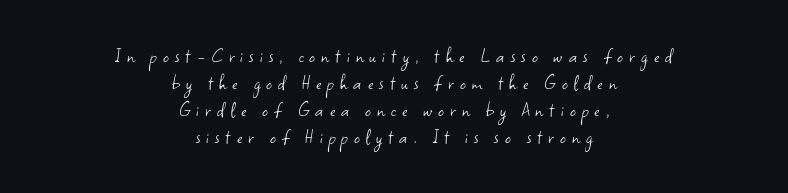
The image shows 23 px text type; set centered, line spacing 1.17x, unusually wide letter spacing (+0.26 em), not underlined.
